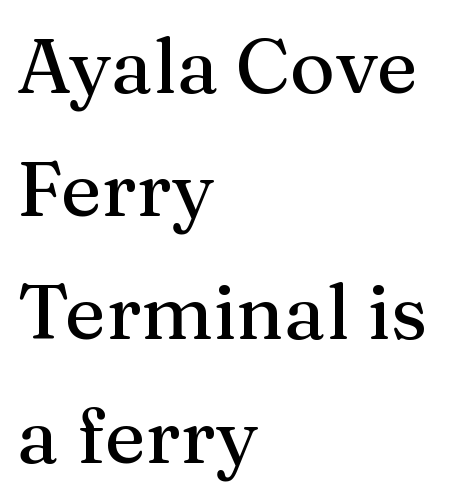
The strip under each line holds only bare page. Yep, those are serifs on the letters. Short and long lines alike share a common starting point at left. Spacing verdict: proportional, widths tailored to each character. No extra tracking has been applied to these lines. In terms of posture, this sample is upright.
